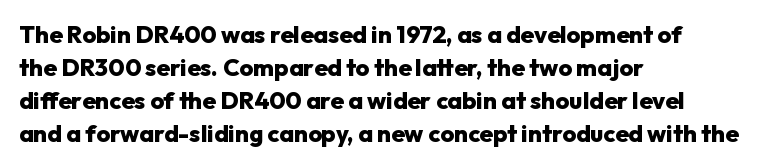
Q: Is the text bold? A: Yes.
Q: Is the text italic (slanted)? A: No, it is upright.
Q: Is the text underlined? A: No.
Q: How is the paragraph aligned? A: Left-aligned.
Q: Is the spacing between letters normal or unusually wide? A: Normal.
Q: Is the spacing between lines tight, normal or loose? A: Normal.
